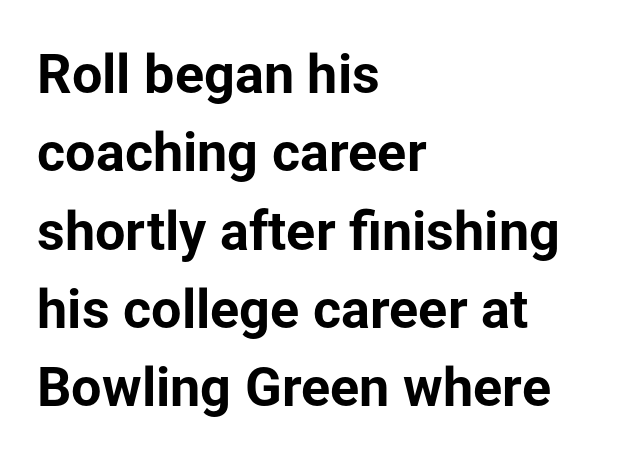
The image shows 54 px bold sans-serif type, upright; set left-aligned, normal line spacing (1.45x), normal letter spacing, not underlined; low stroke contrast and a medium x-height.
